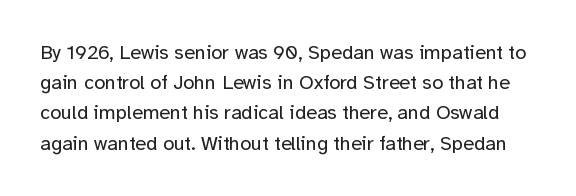
Students, observe: this is what conventionally led text looks like. What stands out about the letter spacing? Nothing — it is the standard amount. When letters stand straight like this, we call the style roman or upright. Lines of text with bare space underneath.
